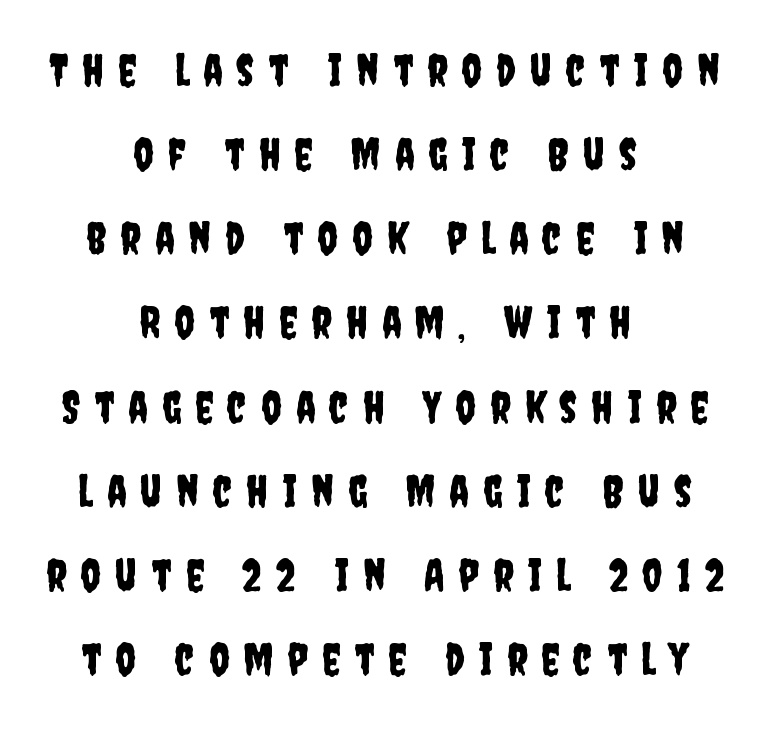
The image shows 45 px condensed sans-serif type, upright; set centered, line spacing 1.87x, unusually wide letter spacing (+0.31 em), not underlined; low stroke contrast and a large x-height.
